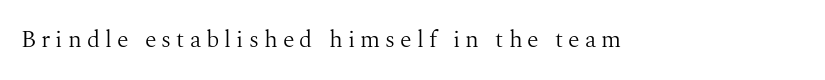
{"italic": "no", "bold": "no", "underline": "no", "letter_spacing": "wide", "letter_spacing_em": 0.21, "glyph_px": 24}
